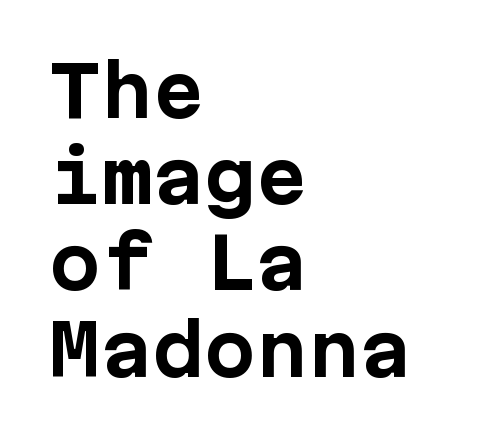
Q: Is the text bold? A: Yes.
Q: Is the text italic (slanted)? A: No, it is upright.
Q: Is the typeface a serif or a sans-serif typeface? A: Sans-serif.
Q: Is the text underlined? A: No.
Q: How is the paragraph aligned? A: Left-aligned.
Q: Is the spacing between letters normal or unusually wide? A: Normal.
Q: Is the spacing between lines tight, normal or loose? A: Normal.
Q: Width (condensed, normal, or wide)? A: Normal.
Q: Stroke contrast? A: Low.
Q: x-height? A: Medium.
Q: Monospaced? A: Yes.
